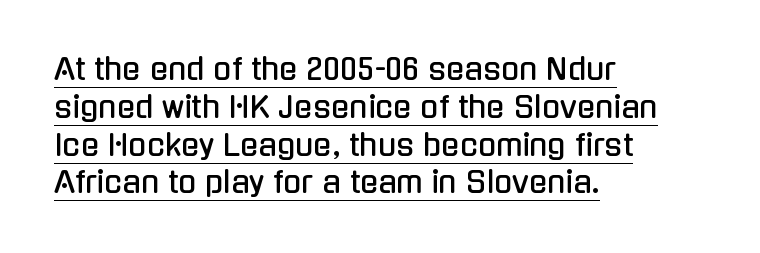
The image shows 30 px condensed sans-serif type, upright; set left-aligned, normal line spacing (1.26x), normal letter spacing, underlined; low stroke contrast and a medium x-height.
